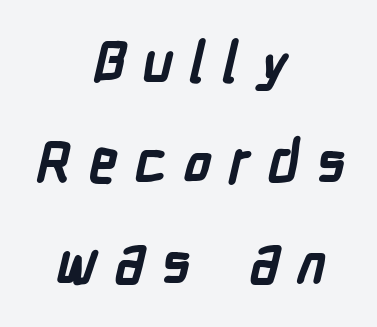
Q: Is the text bold? A: Yes.
Q: Is the typeface a serif or a sans-serif typeface? A: Sans-serif.
Q: Is the text underlined? A: No.
Q: How is the paragraph aligned? A: Centered.
Q: Is the spacing between letters normal or unusually wide? A: Unusually wide.
Q: Width (condensed, normal, or wide)? A: Condensed.
Q: Stroke contrast? A: Low.
Q: x-height? A: Medium.
Q: Monospaced? A: No.
